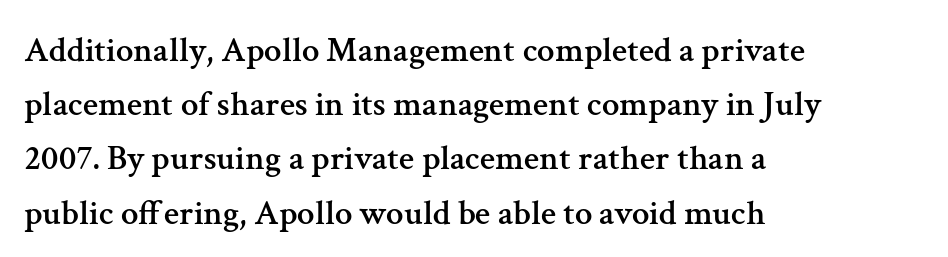
The image shows 35 px serif type, upright; set left-aligned, normal line spacing (1.55x), normal letter spacing, not underlined; medium stroke contrast and a medium x-height.
